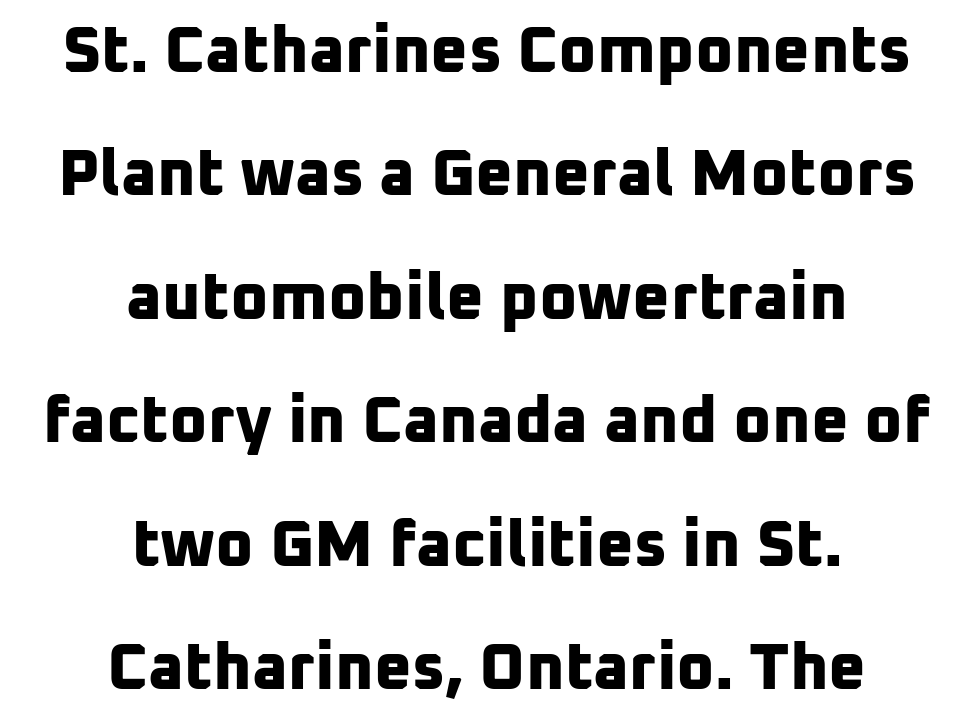
The image shows 65 px bold sans-serif type; set centered, loose line spacing (1.9x), normal letter spacing, not underlined; low stroke contrast and a medium x-height.
